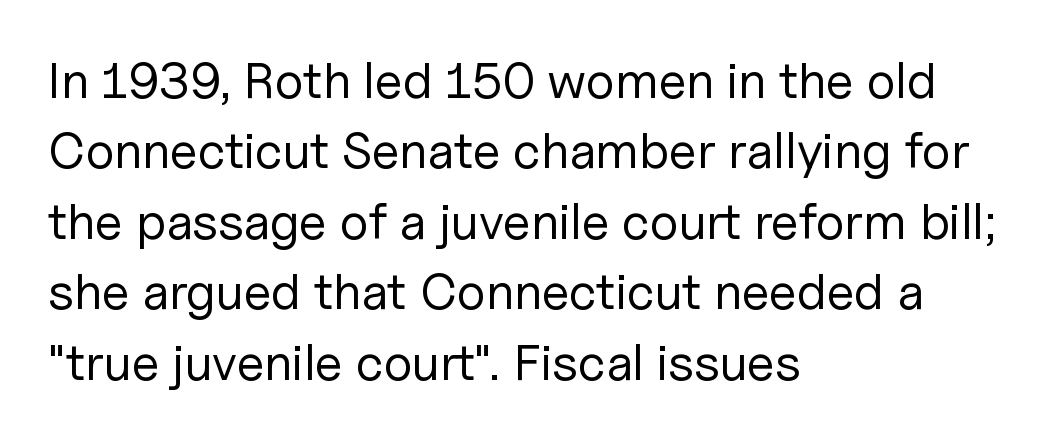
The image shows 51 px regular-weight sans-serif type, upright; set left-aligned, normal line spacing (1.38x), normal letter spacing, not underlined; low stroke contrast and a medium x-height.
